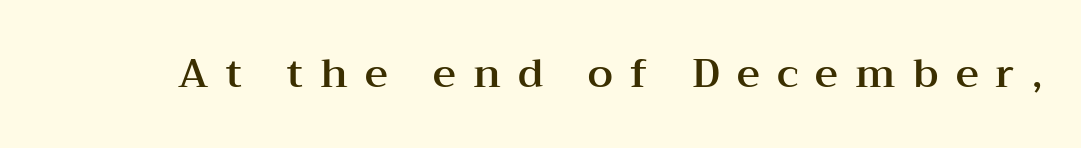
This sample uses expanded letter spacing, leaving extra air between glyphs. Tall strokes in this sample are plumb rather than angled. What kind of face is this? One with serifs. The face used here is proportionally spaced, like ordinary book or web type. Unmarked baselines from the first word to the last.
